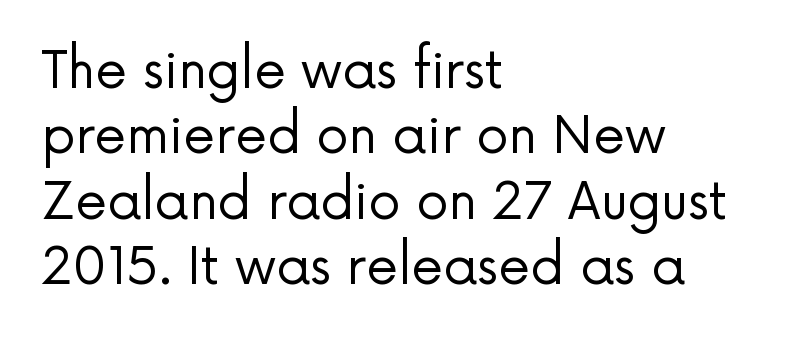
Is the letter spacing exaggerated? No — it looks like the ordinary default. Designer's note — italics off, roman on. Clear beneath every line of the passage. Observe the absence of serifs on each vertical stroke in this sample. Spacing verdict: proportional, widths tailored to each character.
